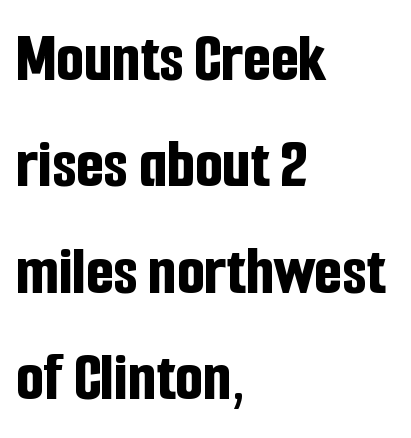
{"serif": "no", "italic": "no", "bold": "yes", "weight": "bold", "width": "condensed", "stroke_contrast": "low", "x_height": "medium", "monospaced": "no", "underline": "no", "align": "left", "line_spacing": "normal", "line_spacing_ratio": 1.5, "letter_spacing": "normal", "letter_spacing_em": 0.0, "glyph_px": 71}
